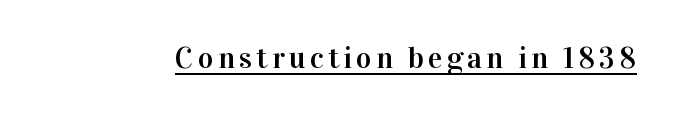
Is this a fixed-width face? No — the glyphs have proportional, varying widths. The sample's only ornament is a line tracing under the words. The specimen reads as upright at a glance. The passage shown is typeset with a serif family.
